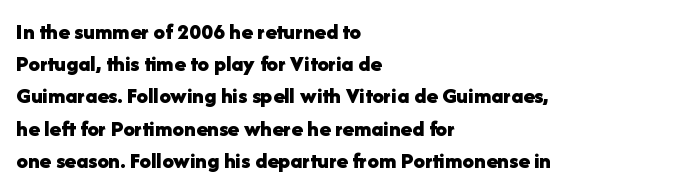
{"italic": "no", "bold": "yes", "underline": "no", "align": "left", "line_spacing": "normal", "line_spacing_ratio": 1.4, "letter_spacing": "normal", "letter_spacing_em": 0.0, "glyph_px": 23}
